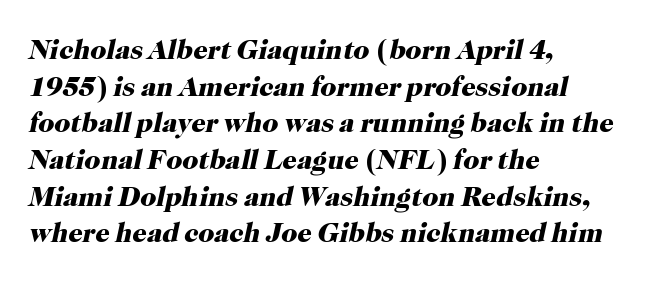
The passage shown is typeset with a serif family. The sample has been set heavy, in full bold. Whoever set this chose a conventional vertical rhythm. Glyph-to-glyph distance matches everyday printed text.
